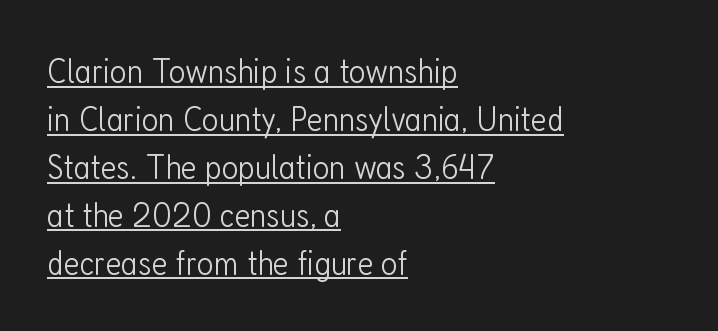
The image shows 36 px light, condensed sans-serif type, upright; set left-aligned, normal line spacing (1.33x), normal letter spacing, underlined; low stroke contrast and a medium x-height.
